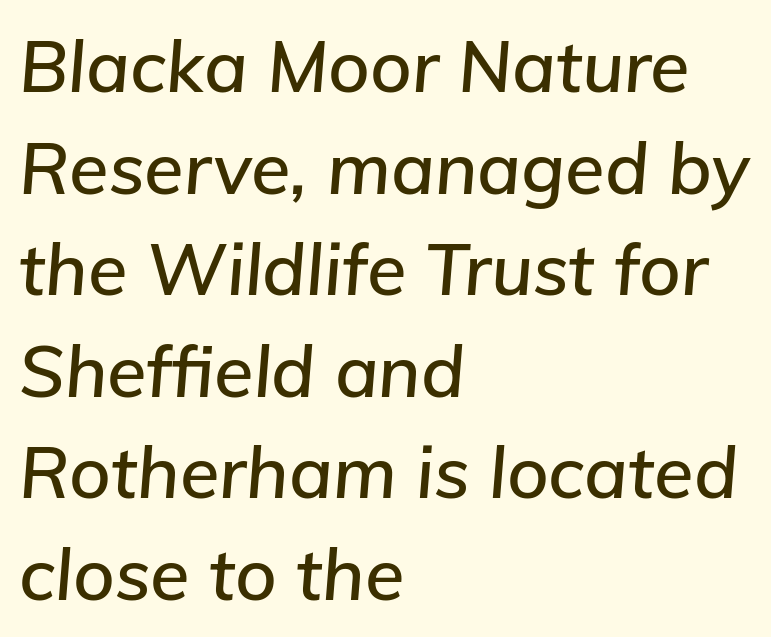
{"italic": "yes", "lean": "right", "slant_degrees": 5, "width": "normal", "stroke_contrast": "low", "x_height": "medium", "monospaced": "no", "underline": "no", "align": "left", "line_spacing": "normal", "line_spacing_ratio": 1.41, "letter_spacing": "normal", "letter_spacing_em": 0.0, "glyph_px": 72}
